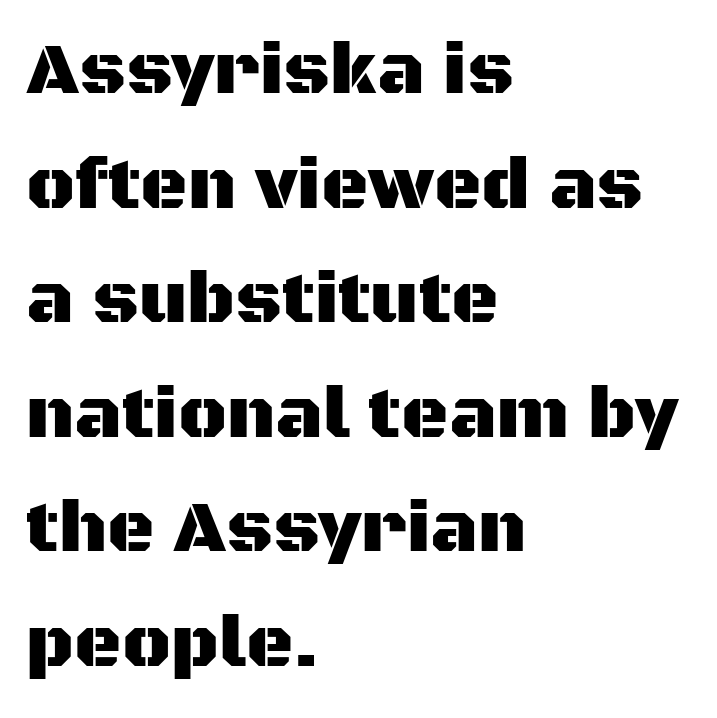
Q: Is the text italic (slanted)? A: No, it is upright.
Q: Is the typeface a serif or a sans-serif typeface? A: Sans-serif.
Q: Is the text underlined? A: No.
Q: How is the paragraph aligned? A: Left-aligned.
Q: Is the spacing between letters normal or unusually wide? A: Normal.
Q: Is the spacing between lines tight, normal or loose? A: Normal.
Q: Width (condensed, normal, or wide)? A: Normal.
Q: Stroke contrast? A: Medium.
Q: x-height? A: Large.
Q: Monospaced? A: No.
